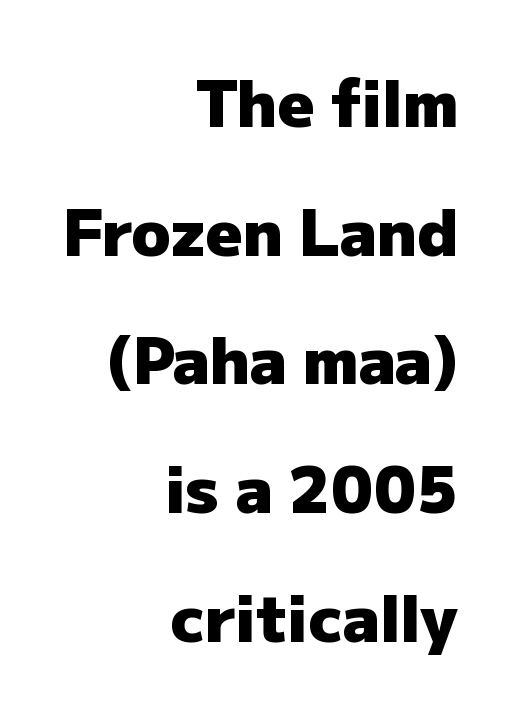
{"serif": "no", "italic": "no", "bold": "yes", "weight": "heavy", "width": "normal", "stroke_contrast": "low", "x_height": "medium", "monospaced": "no", "underline": "no", "align": "right", "line_spacing": "loose", "line_spacing_ratio": 2.01, "letter_spacing": "normal", "letter_spacing_em": 0.0, "glyph_px": 64}
